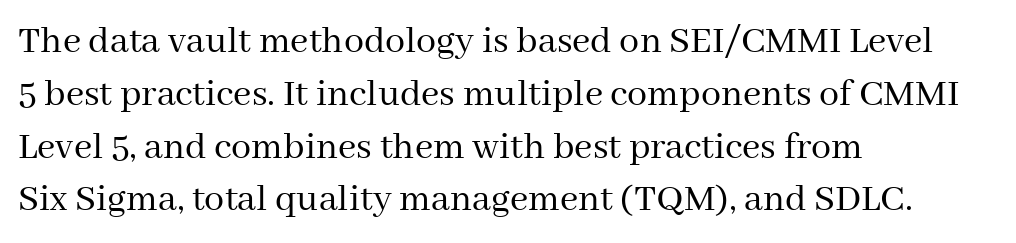
Q: Is the text bold? A: No.
Q: Is the text italic (slanted)? A: No, it is upright.
Q: Is the typeface a serif or a sans-serif typeface? A: Serif.
Q: Is the text underlined? A: No.
Q: How is the paragraph aligned? A: Left-aligned.
Q: Is the spacing between letters normal or unusually wide? A: Normal.
Q: Is the spacing between lines tight, normal or loose? A: Normal.
Q: Width (condensed, normal, or wide)? A: Normal.
Q: Stroke contrast? A: Medium.
Q: x-height? A: Medium.
Q: Monospaced? A: No.
